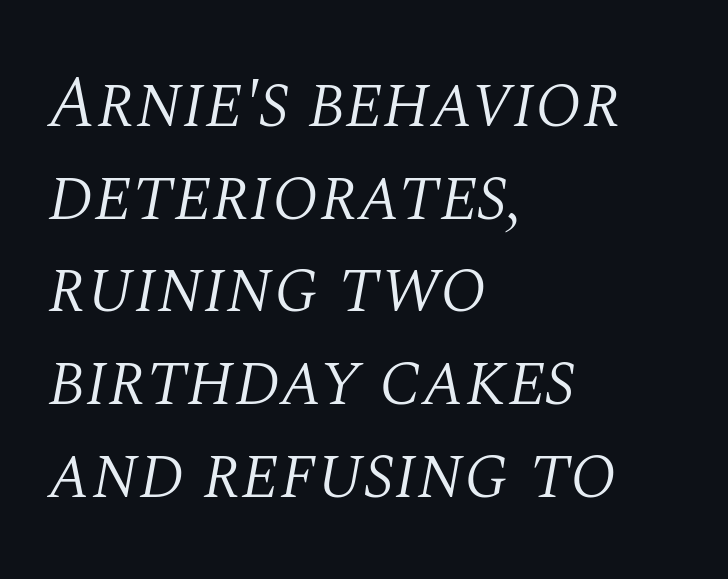
Q: Is the text bold? A: No.
Q: Is the text italic (slanted)? A: Yes, it leans right by about 10 degrees.
Q: Is the typeface a serif or a sans-serif typeface? A: Serif.
Q: Is the text underlined? A: No.
Q: How is the paragraph aligned? A: Left-aligned.
Q: Is the spacing between letters normal or unusually wide? A: Normal.
Q: Is the spacing between lines tight, normal or loose? A: Normal.
Q: Width (condensed, normal, or wide)? A: Normal.
Q: Stroke contrast? A: Medium.
Q: x-height? A: Large.
Q: Monospaced? A: No.
